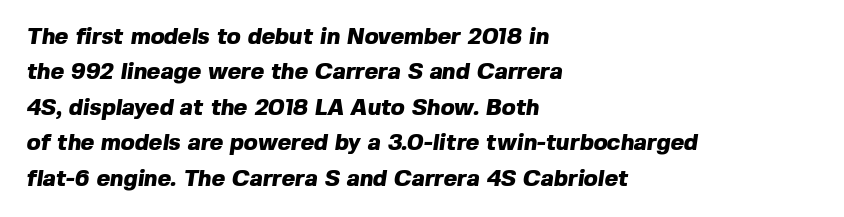
Q: Is the text bold? A: Yes.
Q: Is the text underlined? A: No.
Q: How is the paragraph aligned? A: Left-aligned.
Q: Is the spacing between letters normal or unusually wide? A: Normal.
Q: Is the spacing between lines tight, normal or loose? A: Normal.
